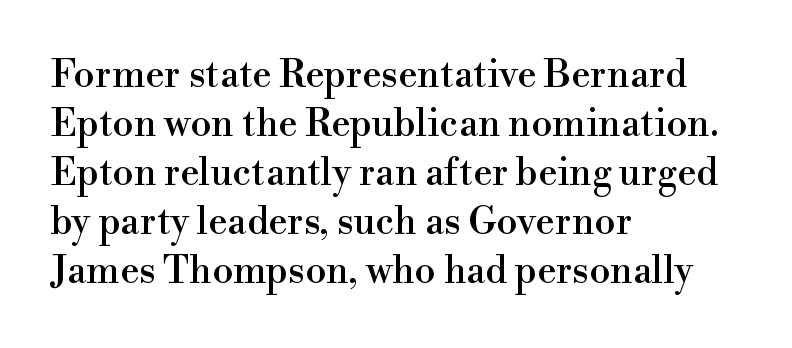
The letterforms sit shoulder to shoulder at normal distance. These lines sit exactly where default settings would place them. The passage shown is not underscored anywhere. Alignment: flush left.
